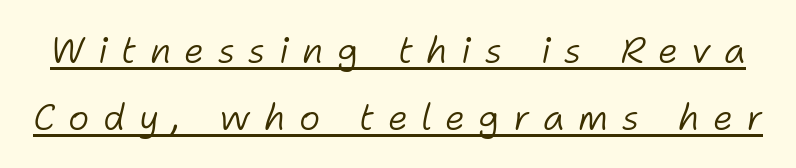
The image shows 36 px light type, italic (leaning right); set line spacing 1.86x, unusually wide letter spacing (+0.37 em), underlined; low stroke contrast and a medium x-height.
